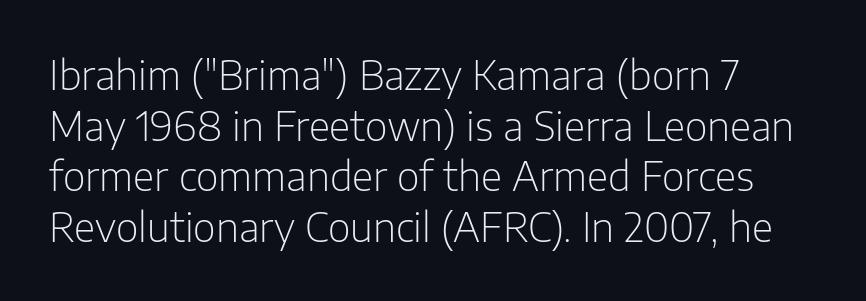
{"serif": "no", "italic": "no", "bold": "no", "weight": "light", "width": "normal", "stroke_contrast": "low", "x_height": "medium", "monospaced": "no", "underline": "no", "align": "left", "line_spacing": "normal", "line_spacing_ratio": 1.3, "letter_spacing": "normal", "letter_spacing_em": 0.0, "glyph_px": 39}
